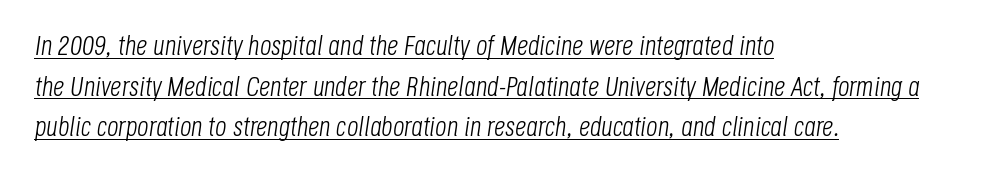
The image shows 28 px light, condensed type, italic (leaning right); set left-aligned, normal line spacing (1.45x), normal letter spacing, underlined; low stroke contrast and a large x-height.
